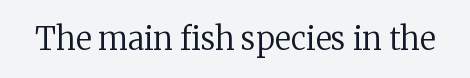
Q: Is the text bold? A: No.
Q: Is the text italic (slanted)? A: No, it is upright.
Q: Is the typeface a serif or a sans-serif typeface? A: Serif.
Q: Is the text underlined? A: No.
Q: Is the spacing between letters normal or unusually wide? A: Normal.
Q: Width (condensed, normal, or wide)? A: Normal.
Q: Stroke contrast? A: Low.
Q: x-height? A: Medium.
Q: Monospaced? A: No.
